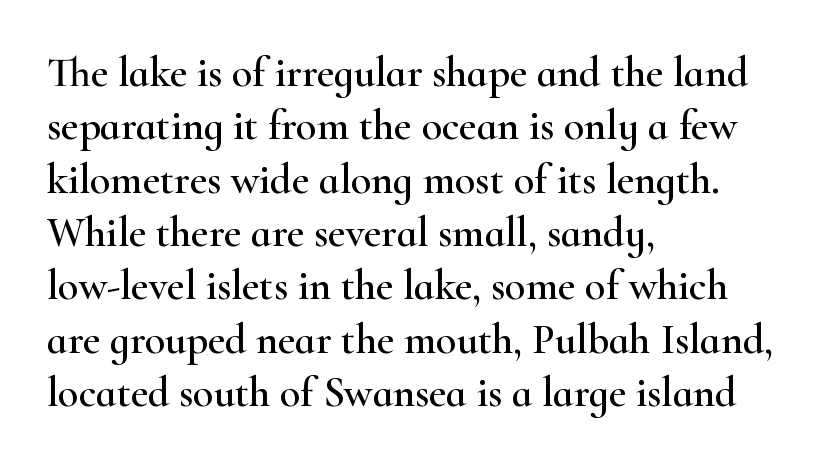
Q: Is the text italic (slanted)? A: No, it is upright.
Q: Is the typeface a serif or a sans-serif typeface? A: Serif.
Q: Is the text underlined? A: No.
Q: How is the paragraph aligned? A: Left-aligned.
Q: Is the spacing between letters normal or unusually wide? A: Normal.
Q: Is the spacing between lines tight, normal or loose? A: Normal.
Q: Width (condensed, normal, or wide)? A: Wide.
Q: Stroke contrast? A: High.
Q: x-height? A: Small.
Q: Monospaced? A: No.
